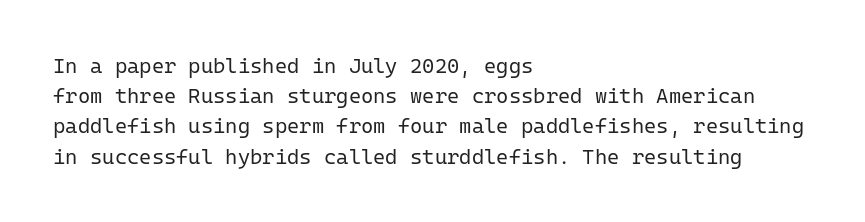
The image shows 21 px text type, upright; set left-aligned, normal line spacing (1.44x), normal letter spacing, not underlined.
